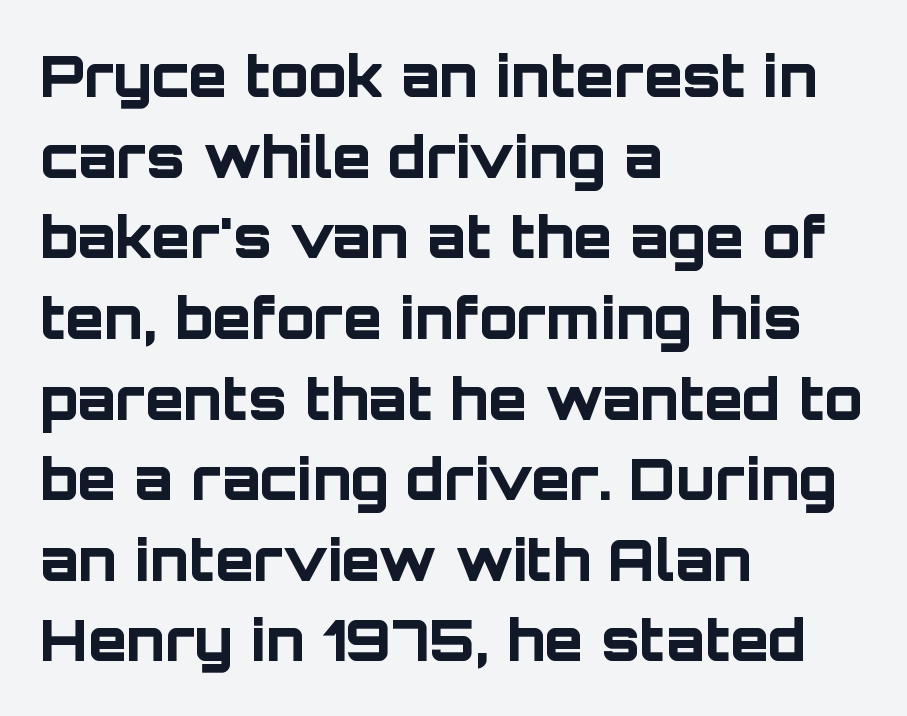
{"serif": "no", "italic": "no", "bold": "yes", "weight": "bold", "width": "normal", "stroke_contrast": "low", "x_height": "large", "monospaced": "no", "underline": "no", "align": "left", "line_spacing": "normal", "line_spacing_ratio": 1.44, "letter_spacing": "normal", "letter_spacing_em": 0.0, "glyph_px": 56}
